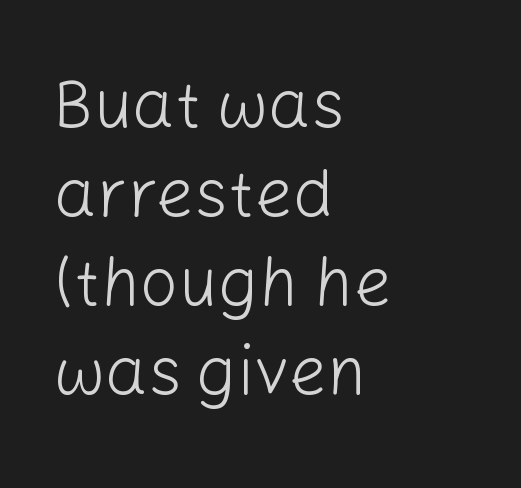
Does the lettering tilt? It doesn't — this is upright. A typesetter would call this proportional, since set widths differ per character. If you measured baseline to baseline, you'd find a middling distance. Bare-footed words on every line. Does the type have serifs? No, each stem ends abruptly. Compared with a typical body face, this is equally light or lighter still.
